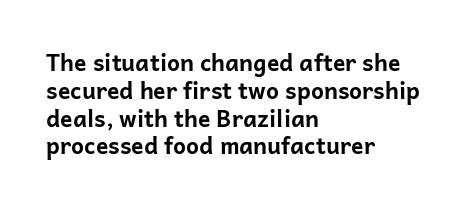
Q: Is the text bold? A: Yes.
Q: Is the text italic (slanted)? A: No, it is upright.
Q: Is the text underlined? A: No.
Q: How is the paragraph aligned? A: Left-aligned.
Q: Is the spacing between letters normal or unusually wide? A: Normal.
